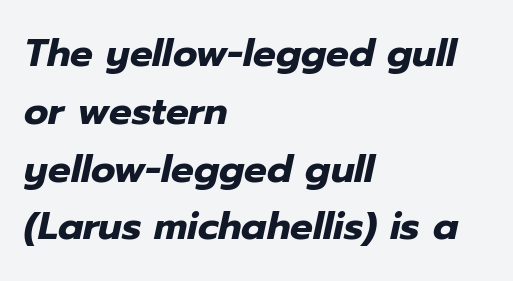
Q: Is the text bold? A: Yes.
Q: Is the text italic (slanted)? A: Yes, it leans right by about 12 degrees.
Q: Is the text underlined? A: No.
Q: How is the paragraph aligned? A: Left-aligned.
Q: Is the spacing between letters normal or unusually wide? A: Normal.
Q: Is the spacing between lines tight, normal or loose? A: Normal.
Q: Width (condensed, normal, or wide)? A: Normal.
Q: Stroke contrast? A: Low.
Q: x-height? A: Medium.
Q: Monospaced? A: No.
